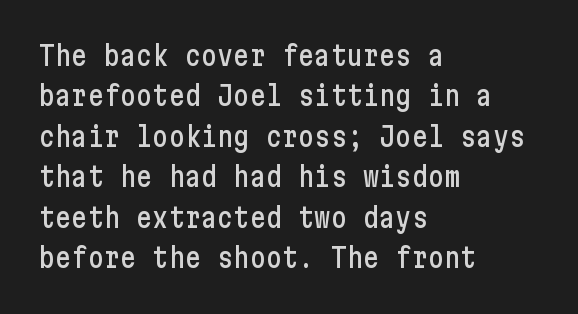
Q: Is the text italic (slanted)? A: No, it is upright.
Q: Is the text underlined? A: No.
Q: How is the paragraph aligned? A: Left-aligned.
Q: Is the spacing between letters normal or unusually wide? A: Normal.
Q: Is the spacing between lines tight, normal or loose? A: Normal.
